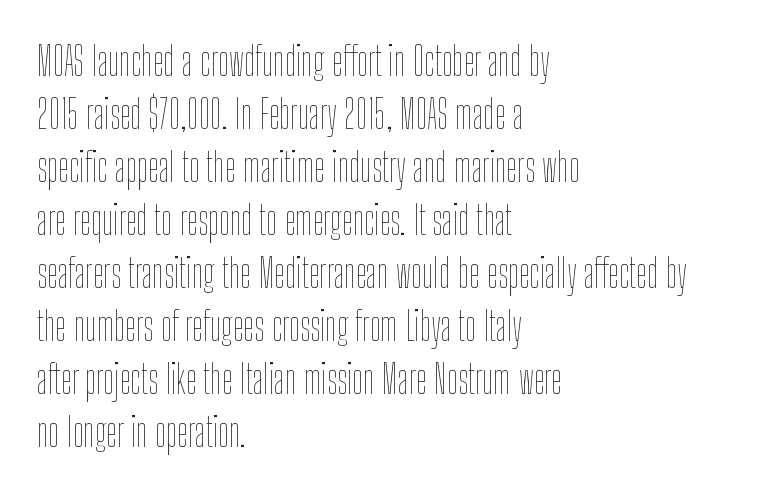
The rendering uses natural spacing where letterforms have individual widths. The gaps between neighbouring characters are ordinary and unremarkable. Layout note: lines flush left. Italic? Not at all — the glyphs are vertical. The words here are not underlined.
